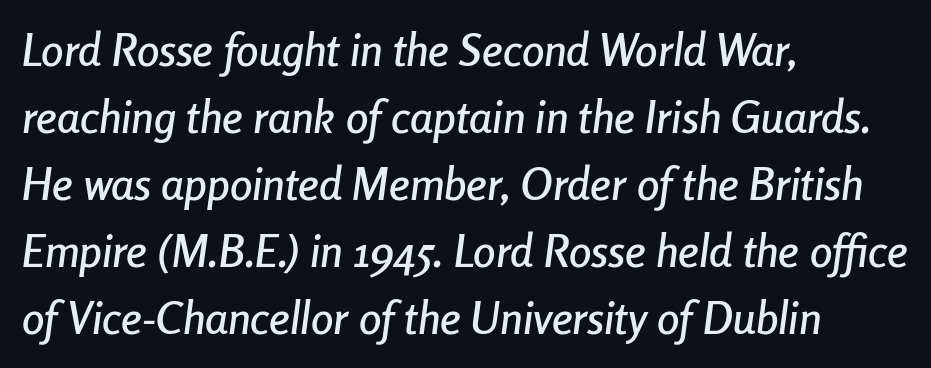
Line starts are locked; line ends wander. This rendering features lettering with no underline. Each new line begins a customary step beneath the previous one. Standard letterfit; no display-style spreading of the glyphs. Slanted lettering throughout.
